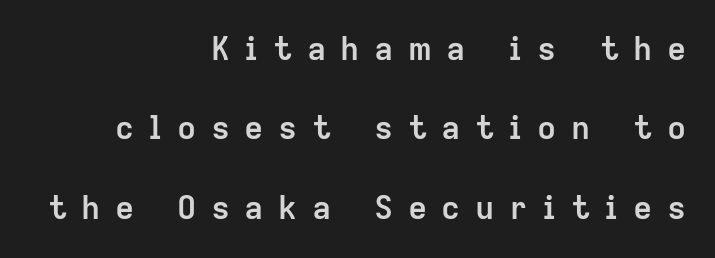
{"serif": "no", "italic": "no", "bold": "yes", "weight": "semibold", "width": "normal", "stroke_contrast": "low", "x_height": "medium", "monospaced": "no", "underline": "no", "align": "right", "line_spacing": "loose", "line_spacing_ratio": 2.48, "letter_spacing": "wide", "letter_spacing_em": 0.45, "glyph_px": 32}
